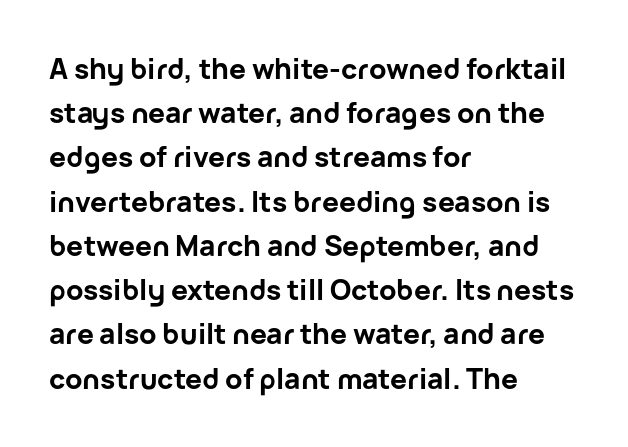
Q: Is the text bold? A: Yes.
Q: Is the text italic (slanted)? A: No, it is upright.
Q: Is the typeface a serif or a sans-serif typeface? A: Sans-serif.
Q: Is the text underlined? A: No.
Q: How is the paragraph aligned? A: Left-aligned.
Q: Is the spacing between letters normal or unusually wide? A: Normal.
Q: Is the spacing between lines tight, normal or loose? A: Normal.
Q: Width (condensed, normal, or wide)? A: Normal.
Q: Stroke contrast? A: Low.
Q: x-height? A: Medium.
Q: Monospaced? A: No.
